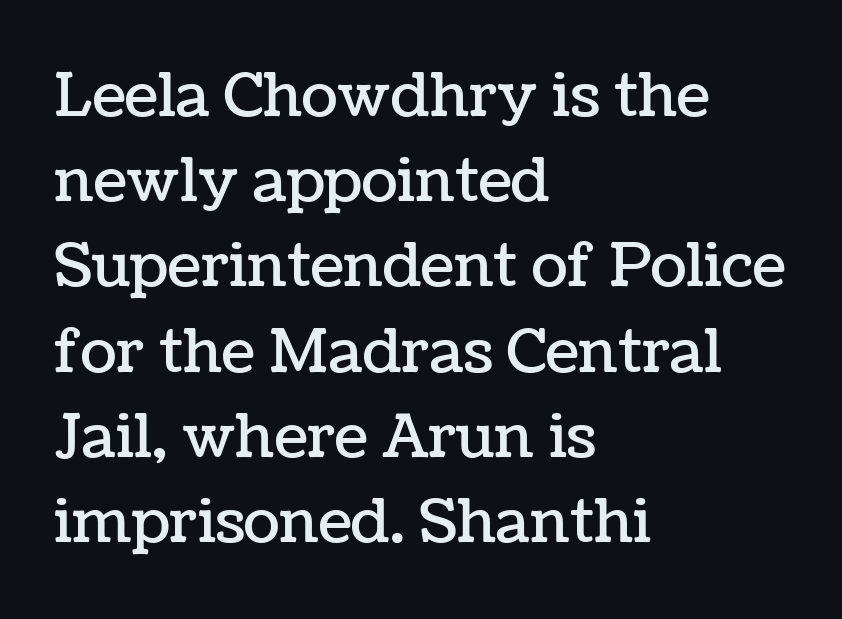
Q: Is the text italic (slanted)? A: No, it is upright.
Q: Is the text underlined? A: No.
Q: How is the paragraph aligned? A: Left-aligned.
Q: Is the spacing between letters normal or unusually wide? A: Normal.
Q: Is the spacing between lines tight, normal or loose? A: Normal.
Q: Width (condensed, normal, or wide)? A: Normal.
Q: Stroke contrast? A: Low.
Q: x-height? A: Medium.
Q: Monospaced? A: No.
